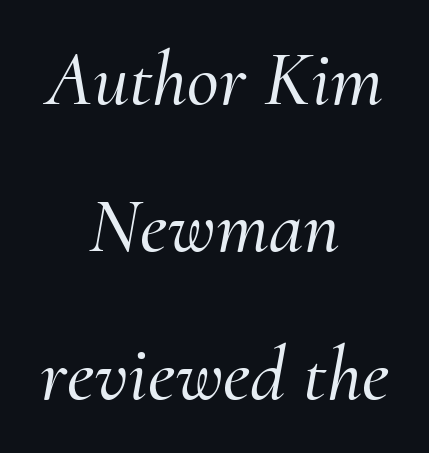
The image shows 78 px serif type, italic (leaning right); set centered, line spacing 1.89x, normal letter spacing, not underlined; medium stroke contrast and a small x-height.
